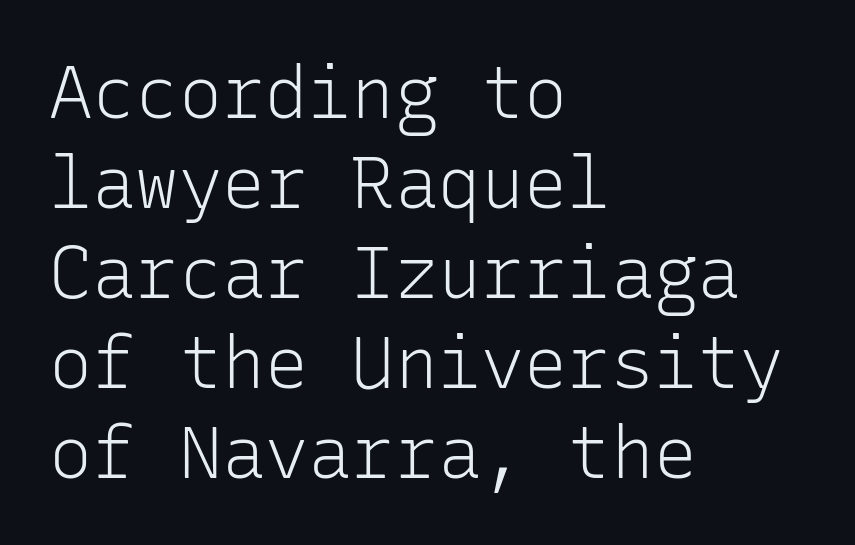
Q: Is the text bold? A: No.
Q: Is the text italic (slanted)? A: No, it is upright.
Q: Is the typeface a serif or a sans-serif typeface? A: Sans-serif.
Q: Is the text underlined? A: No.
Q: How is the paragraph aligned? A: Left-aligned.
Q: Is the spacing between letters normal or unusually wide? A: Normal.
Q: Is the spacing between lines tight, normal or loose? A: Normal.
Q: Width (condensed, normal, or wide)? A: Normal.
Q: Stroke contrast? A: Low.
Q: x-height? A: Medium.
Q: Monospaced? A: Yes.
